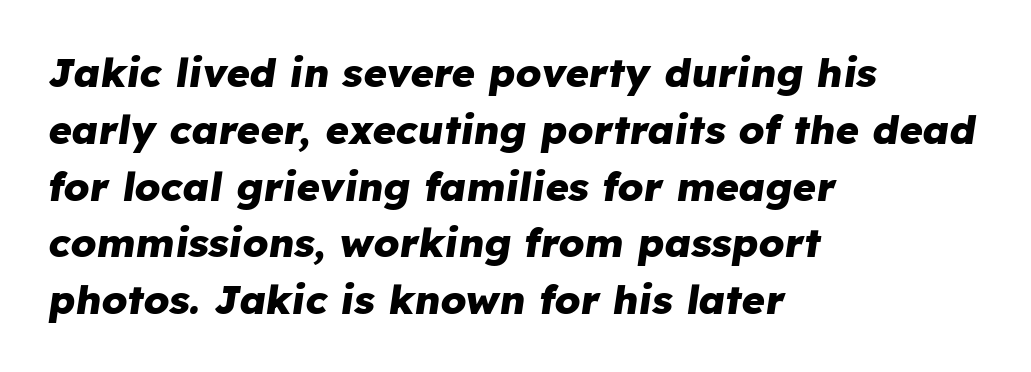
Q: Is the text bold? A: Yes.
Q: Is the text italic (slanted)? A: Yes, it leans right by about 8 degrees.
Q: Is the text underlined? A: No.
Q: How is the paragraph aligned? A: Left-aligned.
Q: Is the spacing between letters normal or unusually wide? A: Normal.
Q: Is the spacing between lines tight, normal or loose? A: Normal.
Q: Width (condensed, normal, or wide)? A: Normal.
Q: Stroke contrast? A: Low.
Q: x-height? A: Medium.
Q: Monospaced? A: No.
